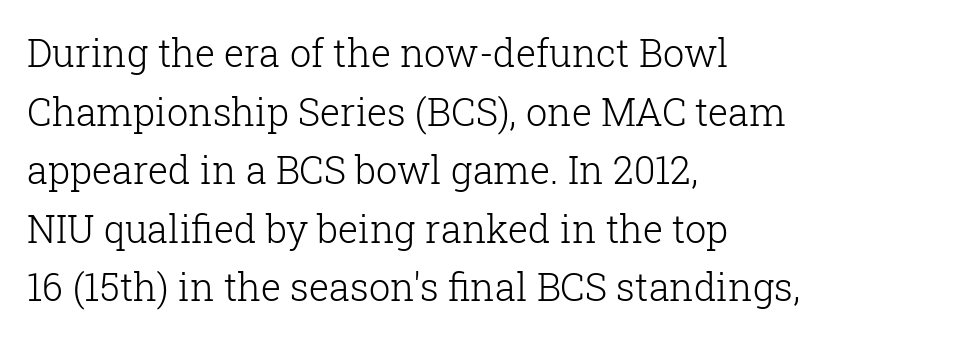
Looks like regular typesetting: each glyph gets only the width it needs. Has an underline been added? It has not. Classification — serif. This is roman type, the default non-slanted kind. The characters are drawn with everyday or finer stroke widths. Visually the block forms a straight wall on the left and a jagged coastline on the right.
